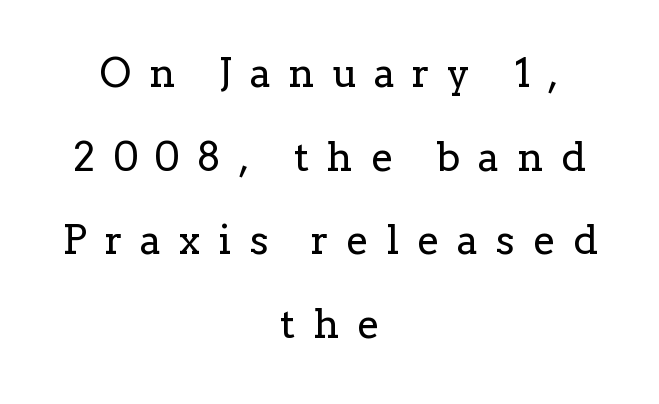
Q: Is the text bold? A: No.
Q: Is the text italic (slanted)? A: No, it is upright.
Q: Is the typeface a serif or a sans-serif typeface? A: Serif.
Q: Is the text underlined? A: No.
Q: How is the paragraph aligned? A: Centered.
Q: Is the spacing between letters normal or unusually wide? A: Unusually wide.
Q: Is the spacing between lines tight, normal or loose? A: Loose.
Q: Width (condensed, normal, or wide)? A: Normal.
Q: Stroke contrast? A: Low.
Q: x-height? A: Medium.
Q: Monospaced? A: No.
